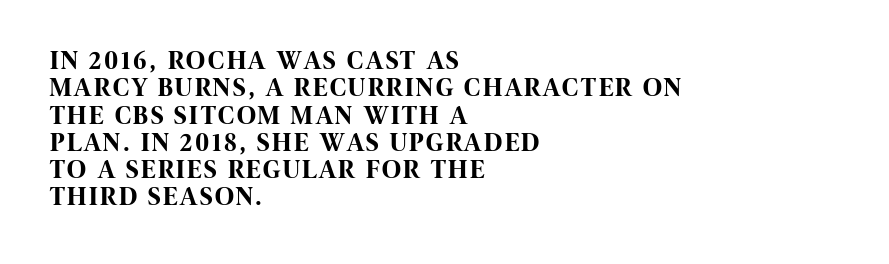
Q: Is the text bold? A: Yes.
Q: Is the text italic (slanted)? A: No, it is upright.
Q: Is the text underlined? A: No.
Q: How is the paragraph aligned? A: Left-aligned.
Q: Is the spacing between lines tight, normal or loose? A: Tight.
